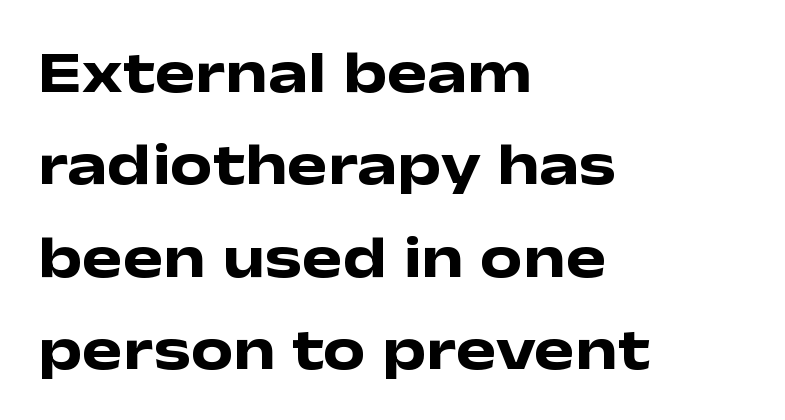
{"serif": "no", "italic": "no", "bold": "yes", "weight": "heavy", "width": "wide", "stroke_contrast": "low", "x_height": "medium", "monospaced": "no", "underline": "no", "align": "left", "line_spacing": "normal", "line_spacing_ratio": 1.54, "letter_spacing": "normal", "letter_spacing_em": 0.0, "glyph_px": 60}
